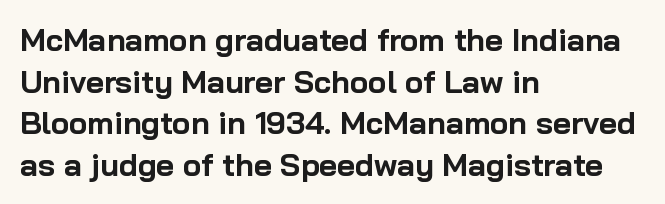
Q: Is the text bold? A: Yes.
Q: Is the text italic (slanted)? A: No, it is upright.
Q: Is the typeface a serif or a sans-serif typeface? A: Sans-serif.
Q: Is the text underlined? A: No.
Q: How is the paragraph aligned? A: Left-aligned.
Q: Is the spacing between letters normal or unusually wide? A: Normal.
Q: Is the spacing between lines tight, normal or loose? A: Normal.
Q: Width (condensed, normal, or wide)? A: Normal.
Q: Stroke contrast? A: Low.
Q: x-height? A: Medium.
Q: Monospaced? A: No.
